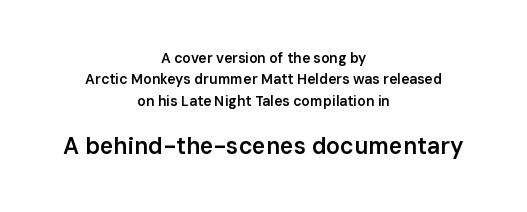
{"italic": "no", "bold": "semi", "underline": "no", "align": "center", "line_spacing": "normal", "line_spacing_ratio": 1.52, "letter_spacing": "normal", "letter_spacing_em": 0.0, "larger_block": "second", "size_ratio": 1.64, "glyph_px": 23}
